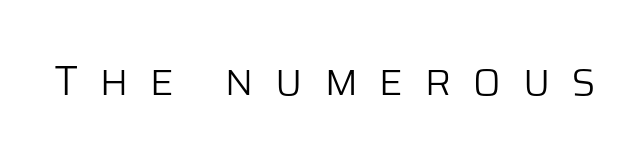
{"serif": "no", "italic": "no", "bold": "no", "weight": "light", "width": "normal", "stroke_contrast": "low", "x_height": "large", "monospaced": "no", "underline": "no", "letter_spacing": "wide", "letter_spacing_em": 0.48, "glyph_px": 42}
